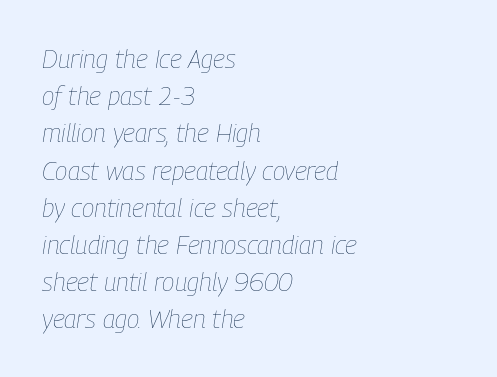
Vertical stems look standard width or narrower in stroke. This rendering features lettering with no underline. A typesetter would call this leading conventional body-copy spacing. Words appear dense and cohesive because spacing is normal.
